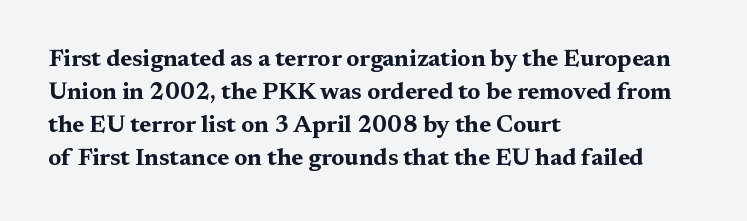
{"italic": "no", "bold": "yes", "underline": "no", "align": "left", "line_spacing": "normal", "line_spacing_ratio": 1.38, "letter_spacing": "normal", "letter_spacing_em": 0.0, "glyph_px": 24}
